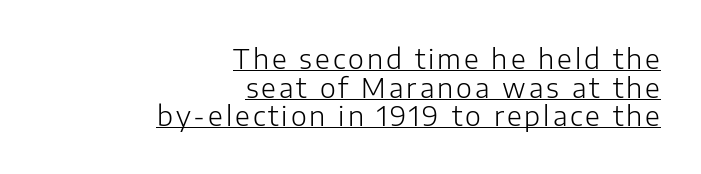
The image shows 27 px text type, upright; set right-aligned, tight line spacing (1.06x), underlined.
